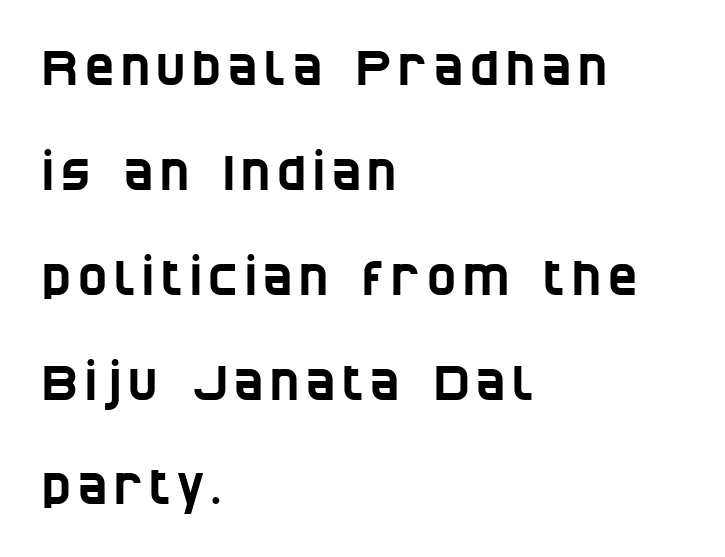
Rows of type keep a wide berth in the vertical direction. Each line starts at the same left margin while the right side varies. Look at the bottom of the vertical strokes: they stop flat, with no serifs. The gap between lines stays unmarked. Spacing verdict: proportional, widths tailored to each character.
